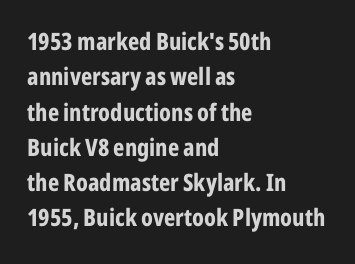
{"italic": "no", "bold": "yes", "underline": "no", "align": "left", "line_spacing": "normal", "line_spacing_ratio": 1.47, "letter_spacing": "normal", "letter_spacing_em": 0.0, "glyph_px": 24}
